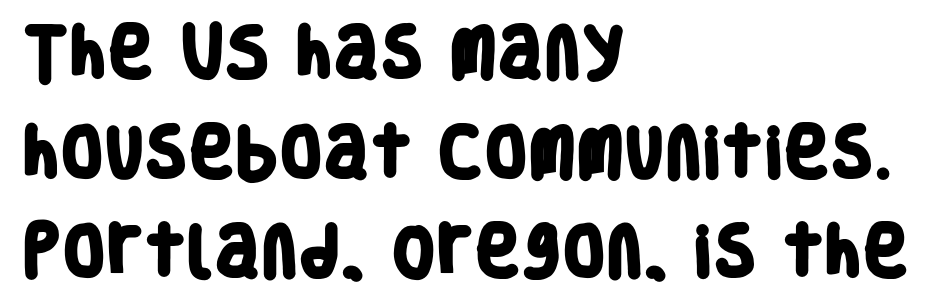
Q: Is the text bold? A: Yes.
Q: Is the typeface a serif or a sans-serif typeface? A: Sans-serif.
Q: Is the text underlined? A: No.
Q: How is the paragraph aligned? A: Left-aligned.
Q: Is the spacing between letters normal or unusually wide? A: Normal.
Q: Width (condensed, normal, or wide)? A: Condensed.
Q: Stroke contrast? A: Low.
Q: x-height? A: Large.
Q: Monospaced? A: No.
